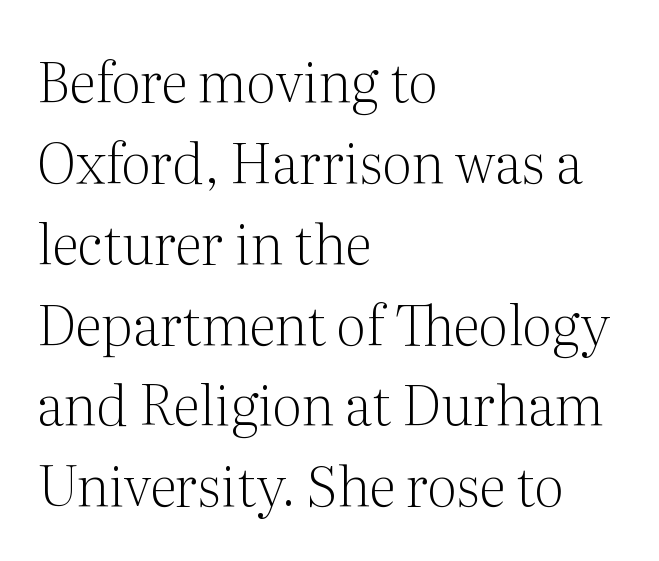
{"serif": "yes", "italic": "no", "bold": "no", "weight": "light", "width": "normal", "stroke_contrast": "medium", "x_height": "medium", "monospaced": "no", "underline": "no", "align": "left", "line_spacing": "normal", "line_spacing_ratio": 1.47, "letter_spacing": "normal", "letter_spacing_em": 0.0, "glyph_px": 55}
